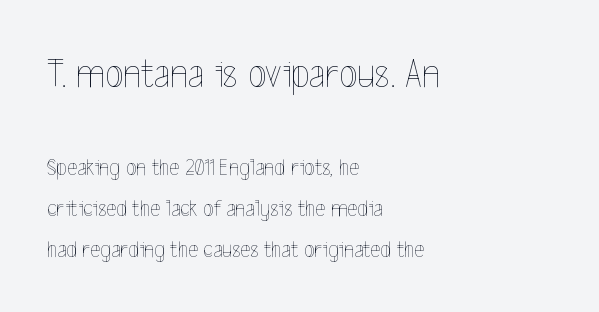
The initial chunk of copy outweighs the following chunk in type size. Each row of text sits above clean, open space. Italic: no, the glyphs are upright roman. The letters sit at their default tracking, neither squeezed nor spread. The rendering anchors every line to the left-hand side.
